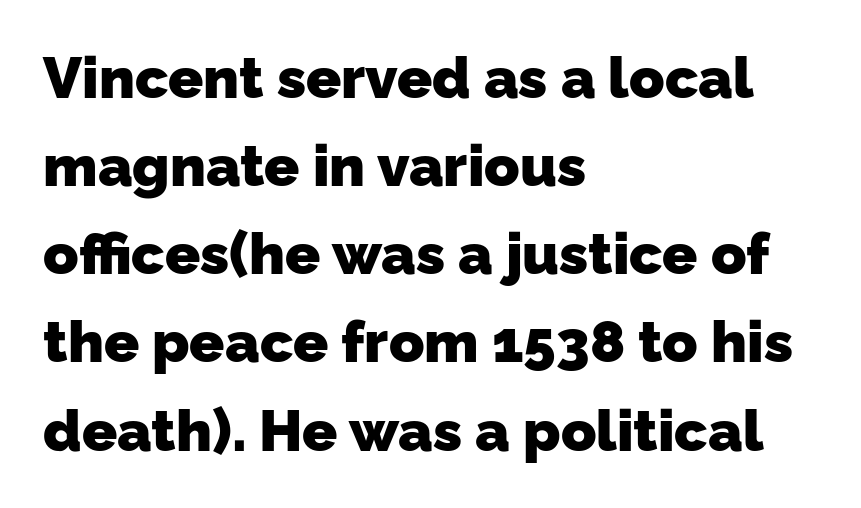
{"serif": "no", "bold": "yes", "weight": "heavy", "width": "normal", "stroke_contrast": "low", "x_height": "medium", "monospaced": "no", "underline": "no", "align": "left", "line_spacing": "normal", "line_spacing_ratio": 1.52, "letter_spacing": "normal", "letter_spacing_em": 0.0, "glyph_px": 58}
